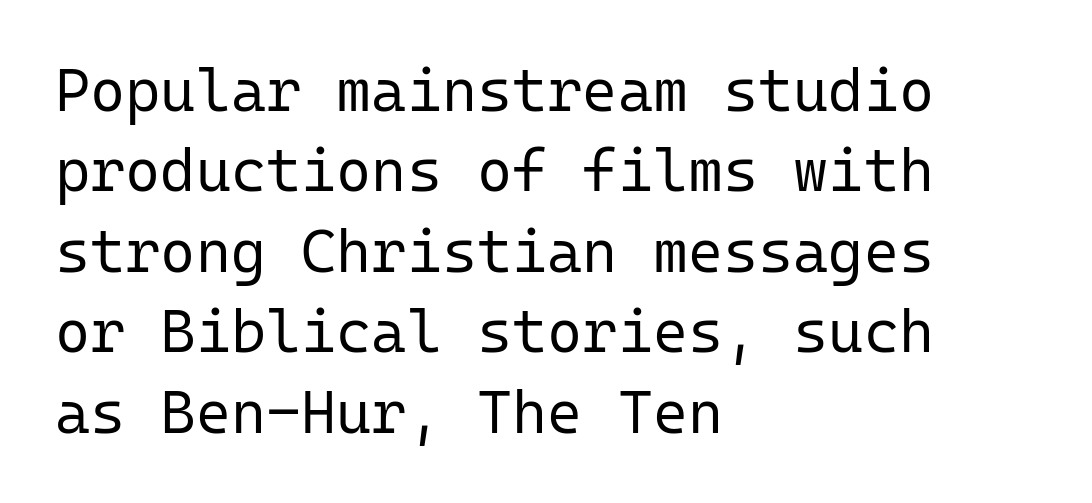
Compared with a centered layout, this one pins lines to the left instead. The line-height multiplier appears to be the usual default. Posture: vertical. Each letter's strokes conclude bluntly, with no projecting serifs.
